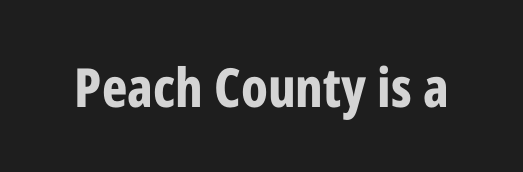
The image shows 54 px bold, condensed sans-serif type, upright; set normal letter spacing, not underlined; low stroke contrast and a medium x-height.
